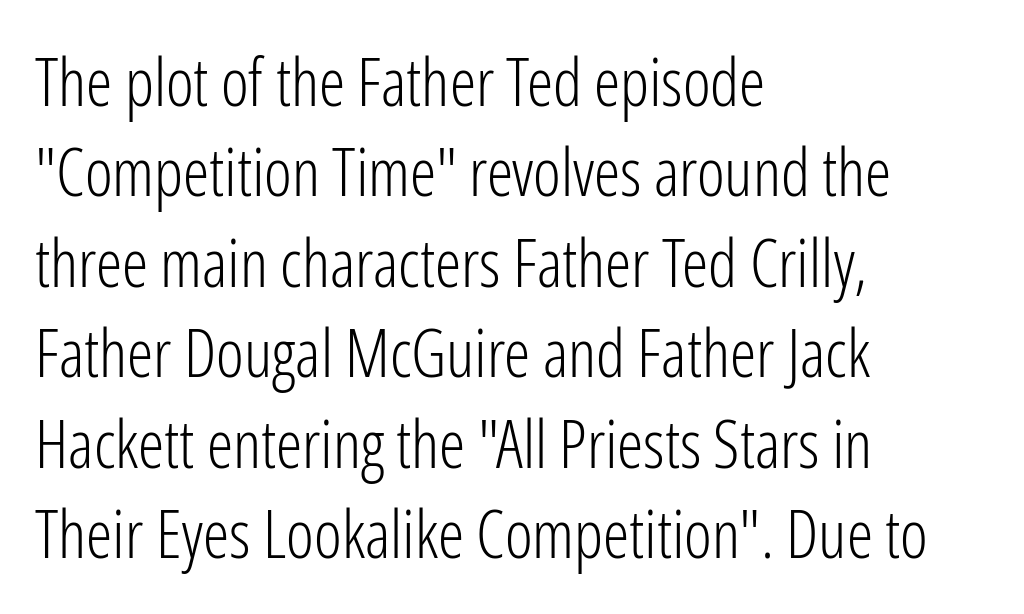
{"serif": "no", "italic": "no", "bold": "no", "weight": "light", "width": "condensed", "stroke_contrast": "low", "x_height": "medium", "monospaced": "no", "underline": "no", "align": "left", "line_spacing": "normal", "line_spacing_ratio": 1.37, "letter_spacing": "normal", "letter_spacing_em": 0.0, "glyph_px": 66}
